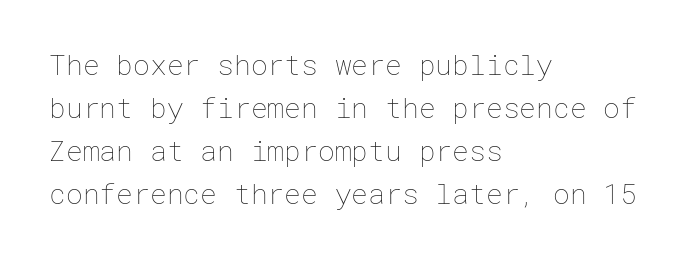
Q: Is the text bold? A: No.
Q: Is the text italic (slanted)? A: No, it is upright.
Q: Is the text underlined? A: No.
Q: How is the paragraph aligned? A: Left-aligned.
Q: Is the spacing between letters normal or unusually wide? A: Normal.
Q: Is the spacing between lines tight, normal or loose? A: Normal.
Q: Width (condensed, normal, or wide)? A: Normal.
Q: Stroke contrast? A: Low.
Q: x-height? A: Medium.
